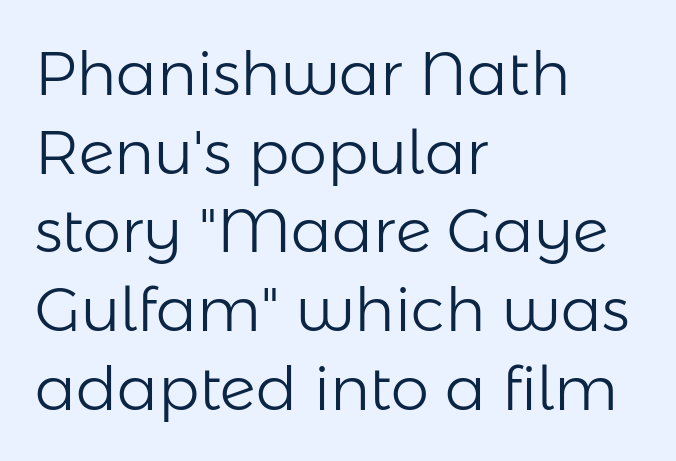
The image shows 61 px light sans-serif type, upright; set left-aligned, normal line spacing (1.29x), normal letter spacing, not underlined; low stroke contrast and a medium x-height.
